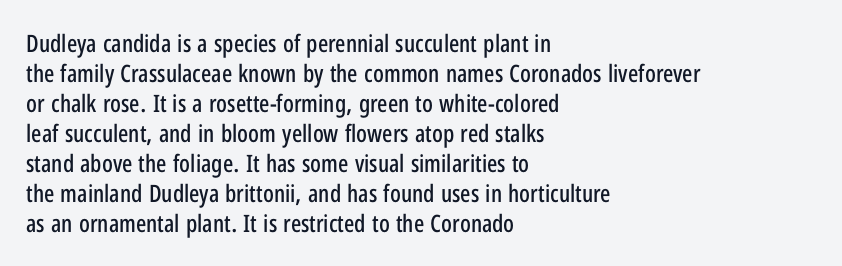
The image shows 24 px text type, upright; set left-aligned, normal line spacing (1.25x), normal letter spacing, not underlined.
